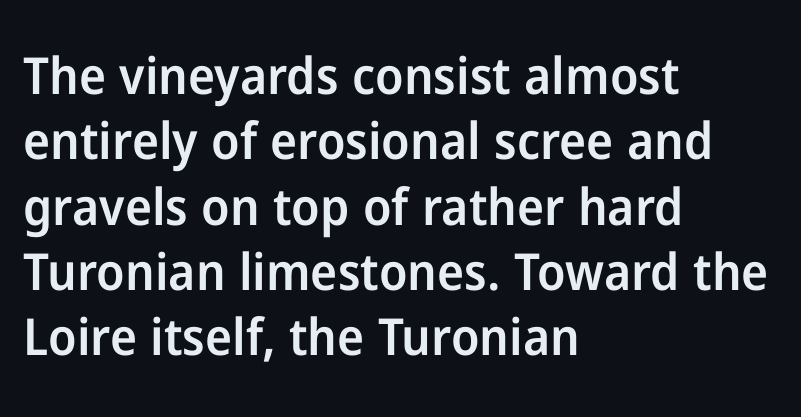
Q: Is the text bold? A: Semi-bold.
Q: Is the text italic (slanted)? A: No, it is upright.
Q: Is the typeface a serif or a sans-serif typeface? A: Sans-serif.
Q: Is the text underlined? A: No.
Q: How is the paragraph aligned? A: Left-aligned.
Q: Is the spacing between letters normal or unusually wide? A: Normal.
Q: Is the spacing between lines tight, normal or loose? A: Normal.
Q: Width (condensed, normal, or wide)? A: Normal.
Q: Stroke contrast? A: Low.
Q: x-height? A: Medium.
Q: Monospaced? A: No.
